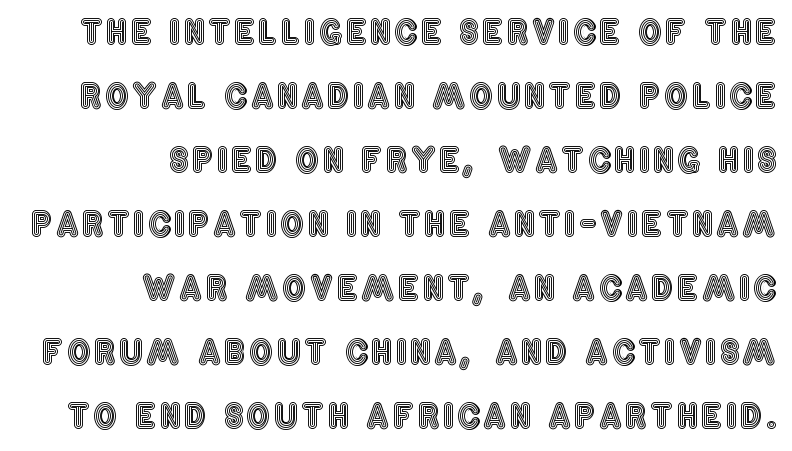
Q: Is the text italic (slanted)? A: No, it is upright.
Q: Is the text underlined? A: No.
Q: How is the paragraph aligned? A: Right-aligned.
Q: Is the spacing between lines tight, normal or loose? A: Loose.
Q: Width (condensed, normal, or wide)? A: Condensed.
Q: x-height? A: Large.
Q: Monospaced? A: No.
